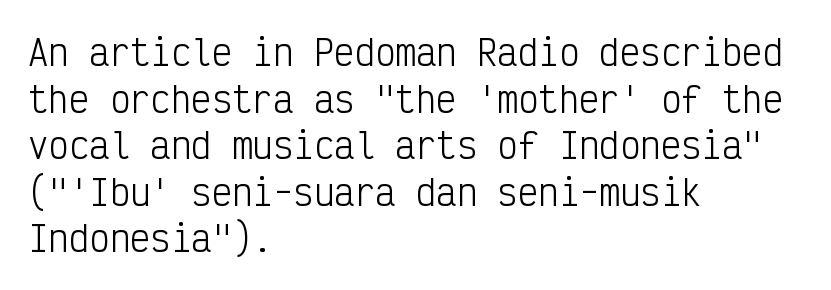
These lines are set flush left with a ragged right edge. This reads as an unemphasized weight, regular at the heaviest. Fixed-width glyphs throughout — classic coding-font behaviour. Font category for this specimen: sans-serif.
